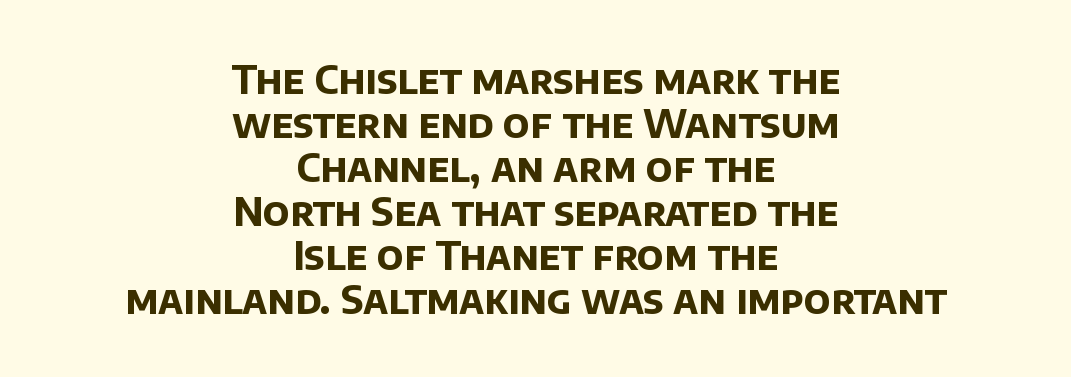
{"serif": "no", "bold": "yes", "weight": "bold", "width": "normal", "stroke_contrast": "low", "x_height": "large", "monospaced": "no", "underline": "no", "align": "center", "line_spacing": "tight", "line_spacing_ratio": 1.13, "letter_spacing": "normal", "letter_spacing_em": 0.0, "glyph_px": 39}
